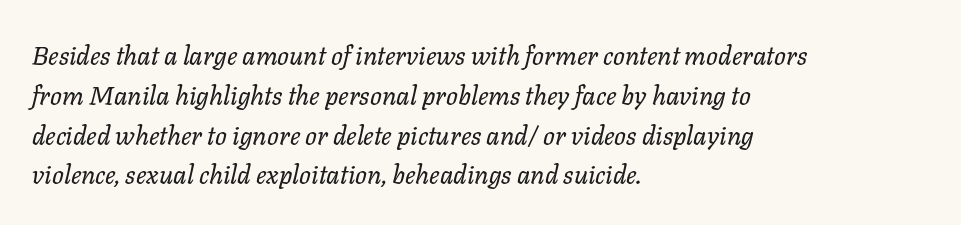
A typesetter would mark this as italic. The gaps between neighbouring characters are ordinary and unremarkable. Is there much room between lines? A standard amount, neither cramped nor airy. Each stroke keeps to a modest, everyday thickness or less.
